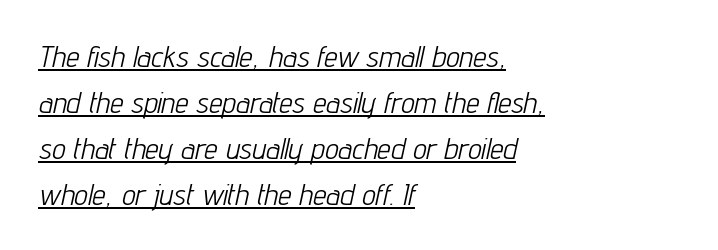
Q: Is the text bold? A: No.
Q: Is the text italic (slanted)? A: Yes, it leans right by about 12 degrees.
Q: Is the text underlined? A: Yes.
Q: How is the paragraph aligned? A: Left-aligned.
Q: Is the spacing between letters normal or unusually wide? A: Normal.
Q: Is the spacing between lines tight, normal or loose? A: Normal.
Q: Width (condensed, normal, or wide)? A: Condensed.
Q: Stroke contrast? A: Low.
Q: x-height? A: Medium.
Q: Monospaced? A: No.
